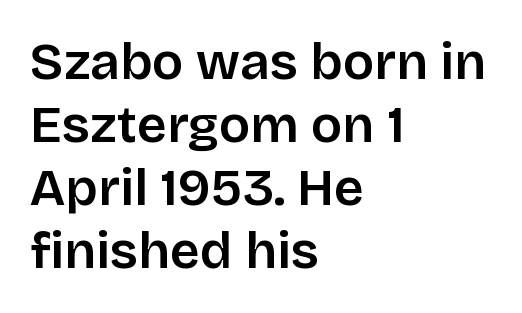
The image shows 52 px semibold sans-serif type, upright; set left-aligned, line spacing 1.21x, normal letter spacing, not underlined; low stroke contrast and a large x-height.
